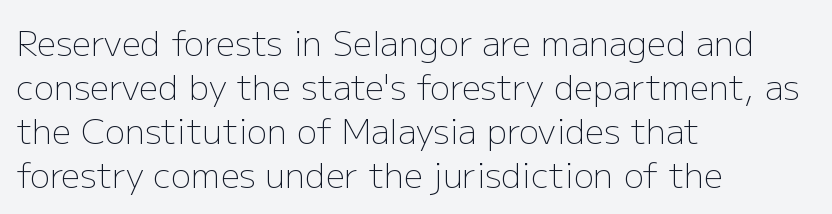
There is no visible air inserted between adjacent glyphs. Posture: upright roman. A typesetter would call this leading conventional body-copy spacing. These lines stack with their left ends in a neat column. A quiet, ordinary-to-light weight characterises the typeface. Letterform terminals end flat and unadorned throughout the passage.
